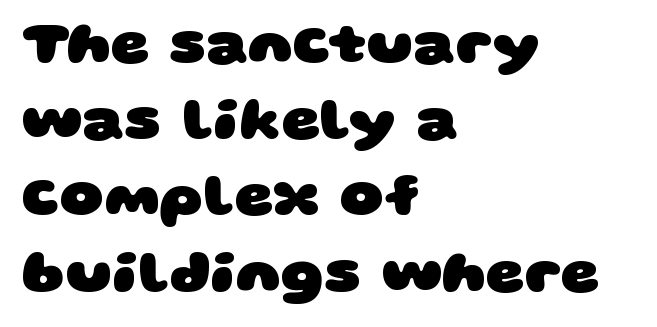
The type is set solid horizontally, with unmodified tracking. These lines are rendered in a variable-pitch font. This rendering uses left alignment, leaving the right contour irregular. Glance below the letters and you will spot only blank space. The font is running at its bold setting.
